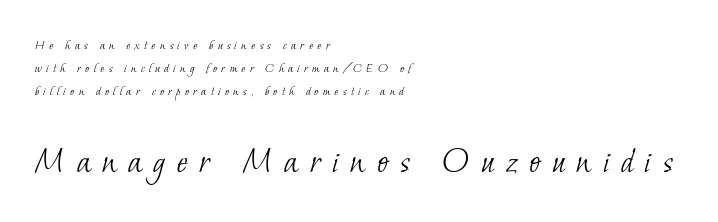
The designer went with a serif here, giving each stem small feet. The more generous point size was reserved for the lower chunk. The ragged edge is on the right, which tells us the setting is flush left. Honestly, there is no underline to notice here at all.
